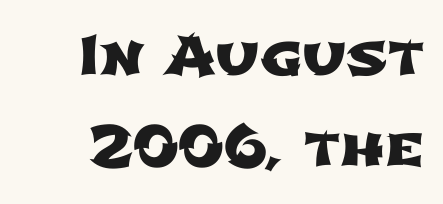
The image shows 55 px wide sans-serif type; set normal line spacing (1.66x), normal letter spacing, not underlined; low stroke contrast and a medium x-height.
